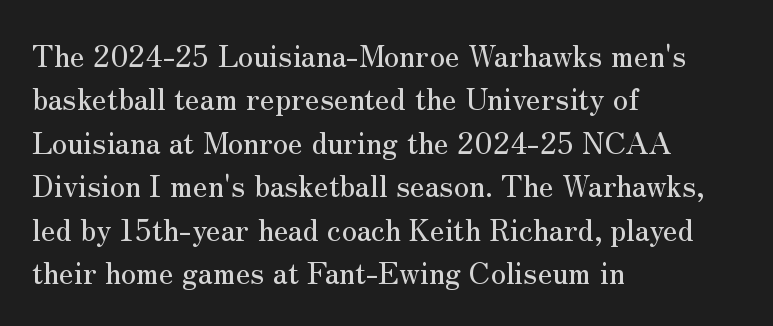
{"serif": "yes", "italic": "no", "width": "normal", "stroke_contrast": "medium", "x_height": "small", "monospaced": "no", "underline": "no", "align": "left", "line_spacing": "normal", "line_spacing_ratio": 1.45, "letter_spacing": "normal", "letter_spacing_em": 0.0, "glyph_px": 30}
